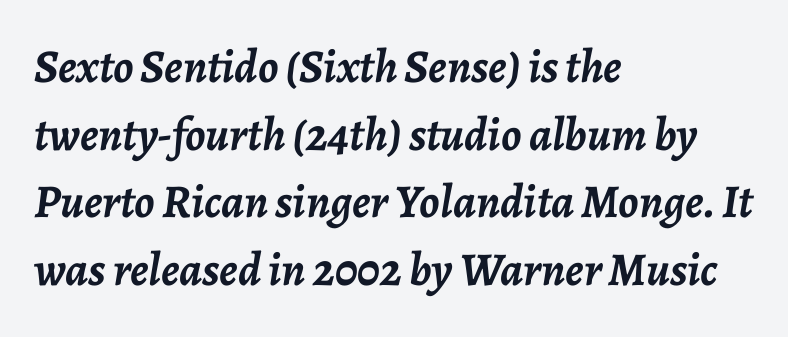
One glance says typical: line gaps are just what's usual. How are the letters spaced? Ordinarily, with no added tracking. Left-aligned paragraph, ragged on the right. The letters advance in unequal steps, a hallmark of proportional type. Slant detected: the letters are inclined. Does the weight exceed regular? Yes, all the way to bold.
